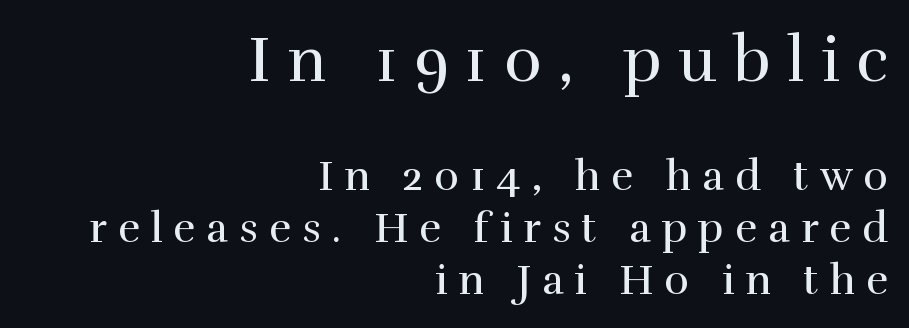
Q: Is the text bold? A: No.
Q: Is the text italic (slanted)? A: No, it is upright.
Q: Is the typeface a serif or a sans-serif typeface? A: Serif.
Q: Is the text underlined? A: No.
Q: How is the paragraph aligned? A: Right-aligned.
Q: Is the spacing between letters normal or unusually wide? A: Unusually wide.
Q: Which block of text is set in a larger size, the first (top) or the second (bottom)? A: The first (top) one.
Q: Width (condensed, normal, or wide)? A: Normal.
Q: x-height? A: Medium.
Q: Monospaced? A: No.
